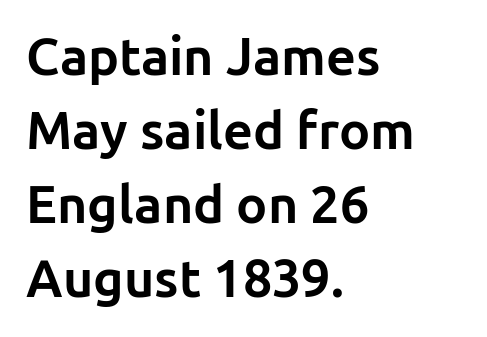
{"serif": "no", "italic": "no", "bold": "yes", "weight": "bold", "width": "normal", "stroke_contrast": "low", "x_height": "medium", "monospaced": "no", "underline": "no", "align": "left", "line_spacing": "normal", "line_spacing_ratio": 1.42, "letter_spacing": "normal", "letter_spacing_em": 0.0, "glyph_px": 52}
